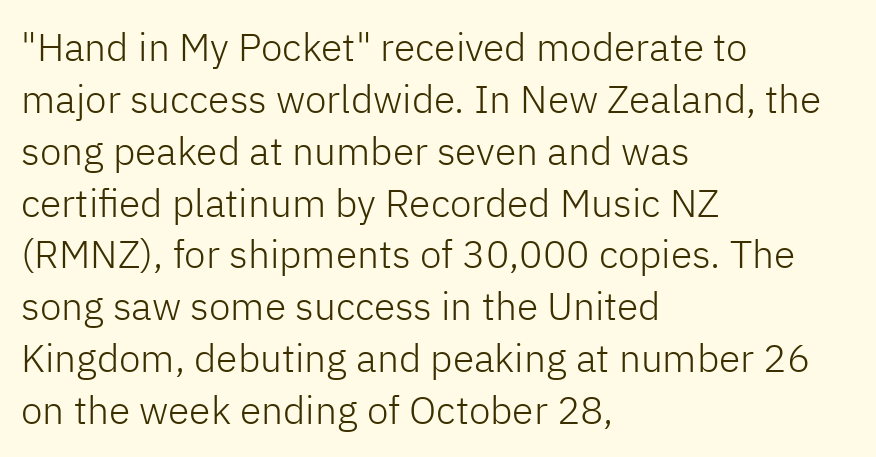
Note the varied advance widths — an 'i' is clearly narrower than an 'm'. A typesetter would mark this as roman, not italic. Type without underlining. Left-aligned paragraph, ragged on the right. Each letter's strokes conclude bluntly, with no projecting serifs. One glance says typical: line gaps are just what's usual.
